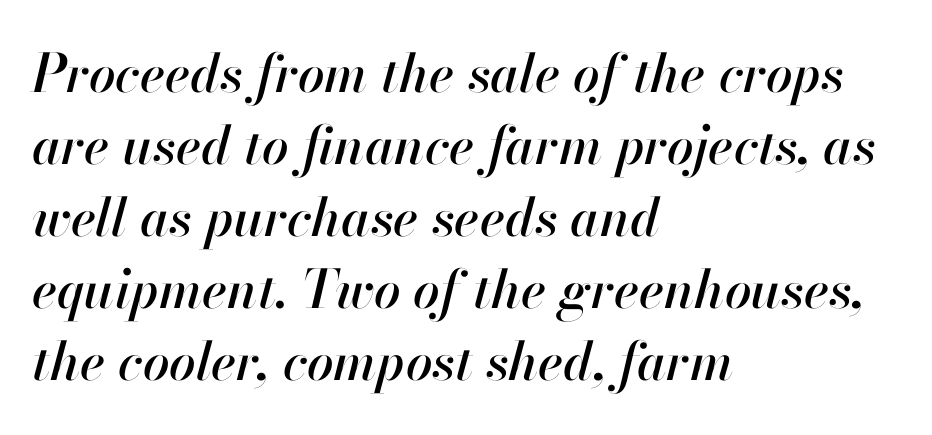
The rendering uses a moderate line-height, typical for paragraphs. Underline: absent. The face used here is proportionally spaced, like ordinary book or web type. The setting favours the left margin, as ordinary paragraphs usually do. Yep, that's italic — everything's leaning.
